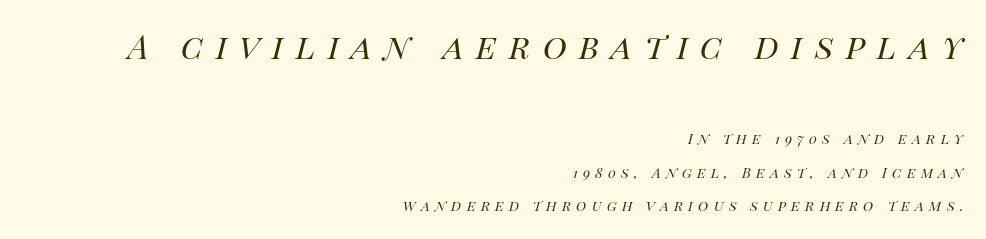
{"italic": "yes", "lean": "right", "slant_degrees": 14, "bold": "no", "weight": "regular", "width": "normal", "stroke_contrast": "high", "x_height": "large", "monospaced": "no", "underline": "no", "align": "right", "line_spacing": "loose", "line_spacing_ratio": 2.39, "letter_spacing": "wide", "letter_spacing_em": 0.37, "larger_block": "first", "size_ratio": 2.36, "glyph_px": 33}
